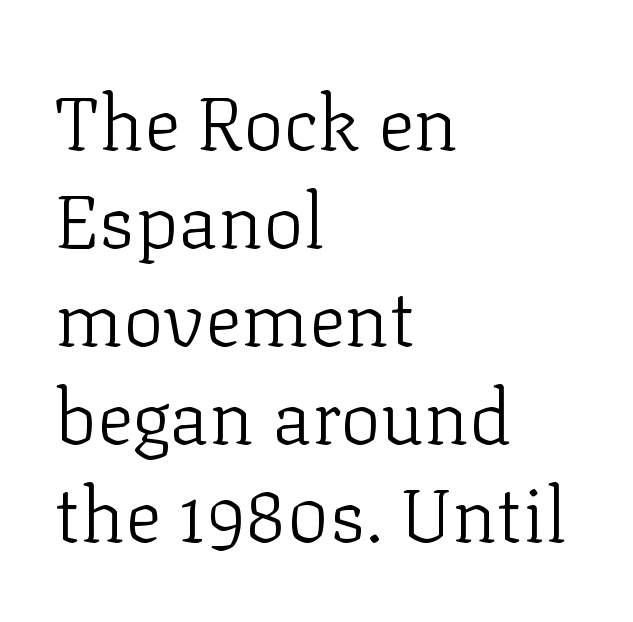
What kind of face is this? One with serifs. The glyphs are unaccompanied by any horizontal stroke below them. Weight: regular or lighter. This sample has the flowing, uneven cadence of proportional lettering.
